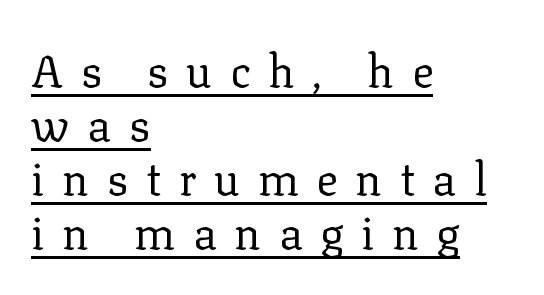
{"serif": "yes", "italic": "no", "bold": "no", "weight": "regular", "width": "normal", "stroke_contrast": "low", "x_height": "medium", "monospaced": "no", "underline": "yes", "align": "left", "line_spacing_ratio": 1.2, "letter_spacing": "wide", "letter_spacing_em": 0.39, "glyph_px": 45}
